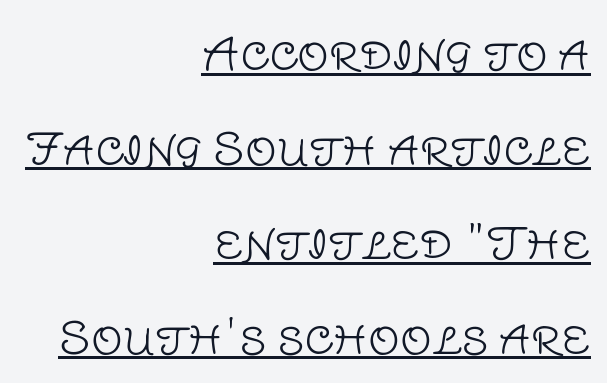
The image shows 44 px light sans-serif type; set right-aligned, loose line spacing (2.15x), normal letter spacing, underlined; low stroke contrast and a large x-height.
